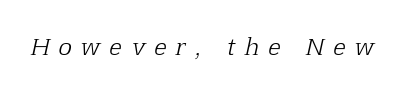
Q: Is the text bold? A: No.
Q: Is the text italic (slanted)? A: Yes, it leans right by about 12 degrees.
Q: Is the text underlined? A: No.
Q: Is the spacing between letters normal or unusually wide? A: Unusually wide.
